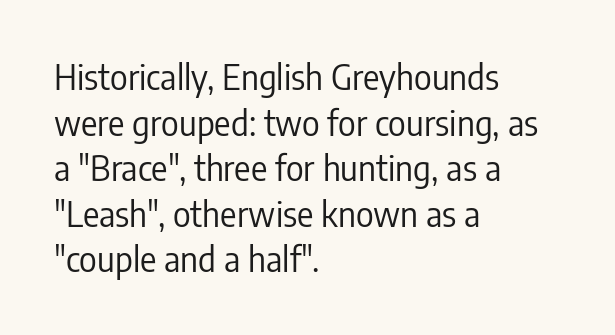
Q: Is the text bold? A: No.
Q: Is the text italic (slanted)? A: No, it is upright.
Q: Is the typeface a serif or a sans-serif typeface? A: Sans-serif.
Q: Is the text underlined? A: No.
Q: How is the paragraph aligned? A: Left-aligned.
Q: Is the spacing between letters normal or unusually wide? A: Normal.
Q: Is the spacing between lines tight, normal or loose? A: Normal.
Q: Width (condensed, normal, or wide)? A: Condensed.
Q: Stroke contrast? A: Low.
Q: x-height? A: Medium.
Q: Monospaced? A: No.
